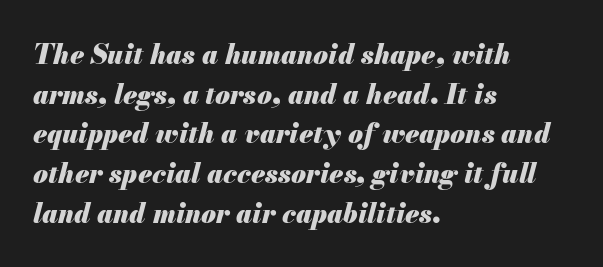
{"italic": "yes", "lean": "right", "slant_degrees": 13, "bold": "yes", "underline": "no", "align": "left", "line_spacing": "normal", "line_spacing_ratio": 1.47, "letter_spacing": "normal", "letter_spacing_em": 0.0, "glyph_px": 27}
